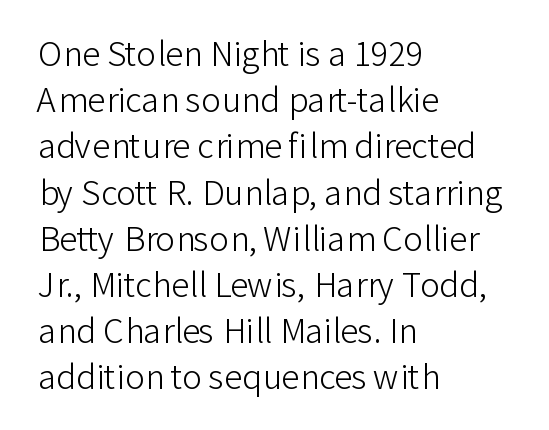
The image shows 33 px light sans-serif type, upright; set left-aligned, normal line spacing (1.4x), normal letter spacing, not underlined; low stroke contrast and a medium x-height.
